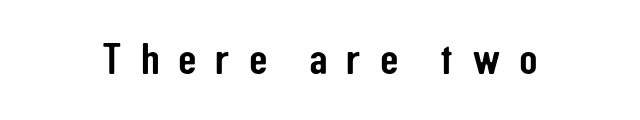
{"serif": "no", "italic": "no", "width": "condensed", "stroke_contrast": "low", "x_height": "medium", "monospaced": "no", "underline": "no", "letter_spacing": "wide", "letter_spacing_em": 0.43, "glyph_px": 43}
